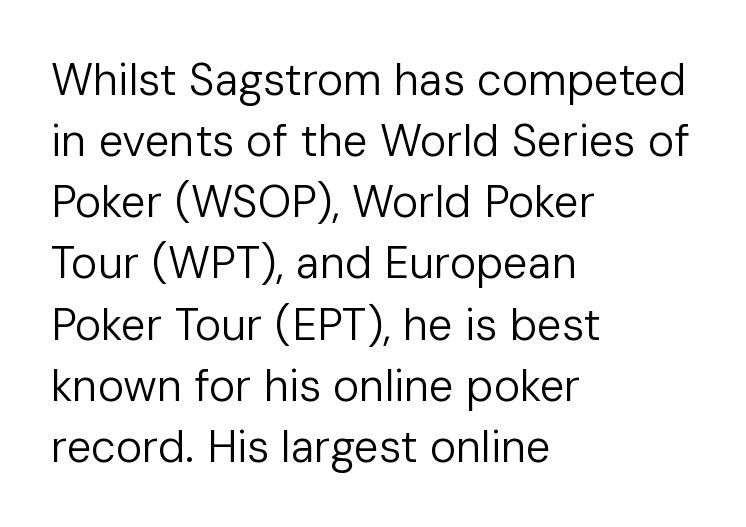
The paragraph shown leans on its left margin. The type is set solid horizontally, with unmodified tracking. The font is comparable to plain body text, perhaps lighter. Think of a printed novel: that variable character pitch is what you see here. The typeface chosen for these lines omits serifs. This is roman type, the default non-slanted kind.
